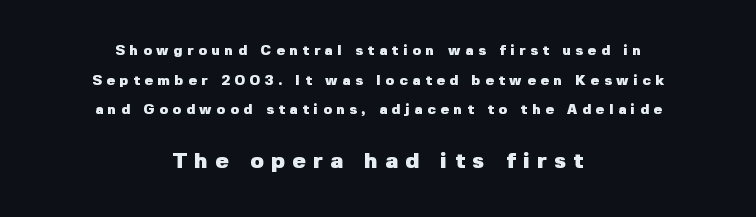
Descenders hang freely into open space. Display-style spreading of the glyphs; the letterfit is very open. This sample uses an upright cut, with every glyph sitting square on the baseline. I'd describe the lettering as bold — thick and assertive. The block sitting lower on the canvas is the one with enlarged characters.
